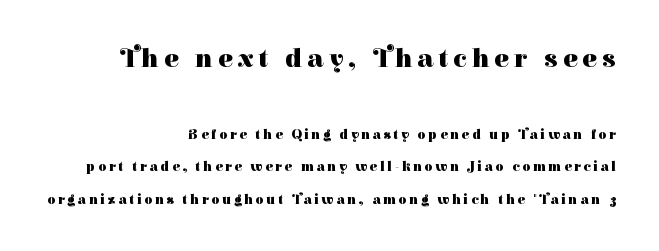
{"italic": "no", "bold": "yes", "underline": "no", "align": "right", "line_spacing": "loose", "line_spacing_ratio": 2.29, "larger_block": "first", "size_ratio": 1.93, "glyph_px": 27}
